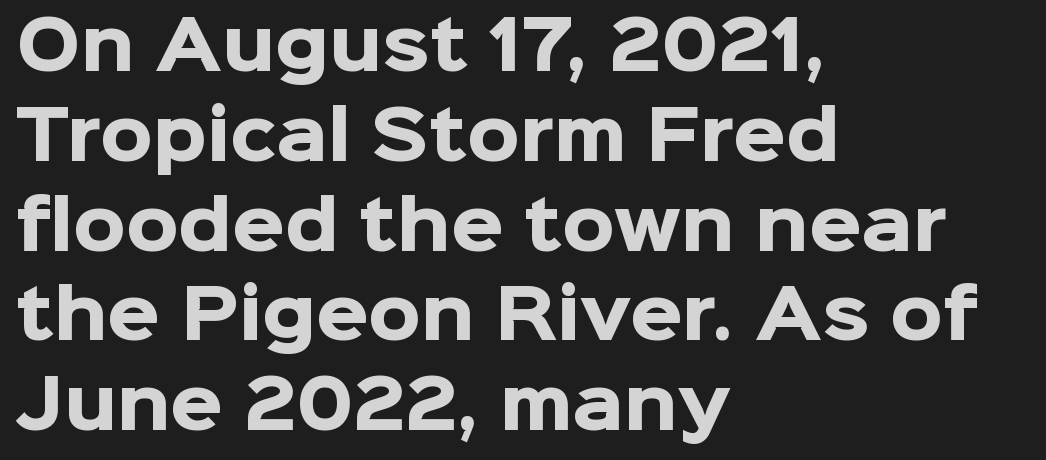
The image shows 67 px heavy sans-serif type, upright; set left-aligned, normal line spacing (1.34x), normal letter spacing, not underlined; low stroke contrast and a medium x-height.
